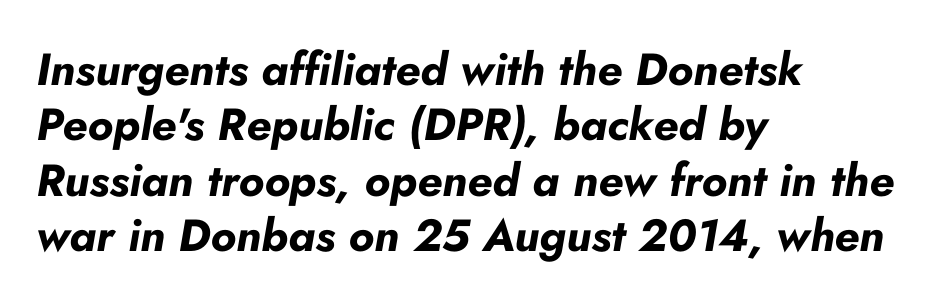
{"italic": "yes", "lean": "right", "slant_degrees": 10, "bold": "yes", "weight": "bold", "width": "normal", "stroke_contrast": "low", "x_height": "small", "monospaced": "no", "underline": "no", "align": "left", "line_spacing_ratio": 1.23, "letter_spacing": "normal", "letter_spacing_em": 0.0, "glyph_px": 45}
